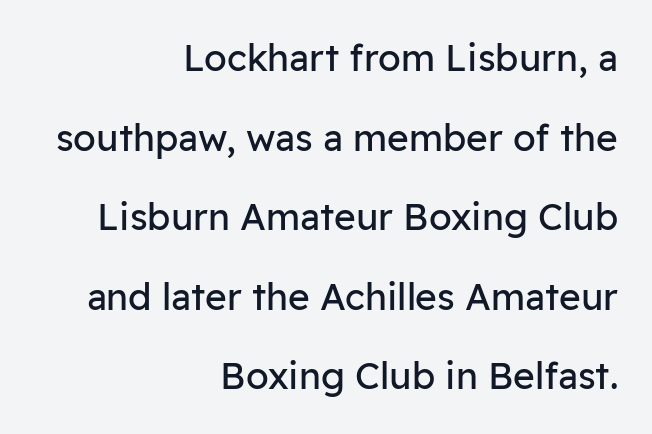
Q: Is the text bold? A: No.
Q: Is the text italic (slanted)? A: No, it is upright.
Q: Is the typeface a serif or a sans-serif typeface? A: Sans-serif.
Q: Is the text underlined? A: No.
Q: How is the paragraph aligned? A: Right-aligned.
Q: Is the spacing between letters normal or unusually wide? A: Normal.
Q: Is the spacing between lines tight, normal or loose? A: Loose.
Q: Width (condensed, normal, or wide)? A: Normal.
Q: Stroke contrast? A: Low.
Q: x-height? A: Medium.
Q: Monospaced? A: No.
